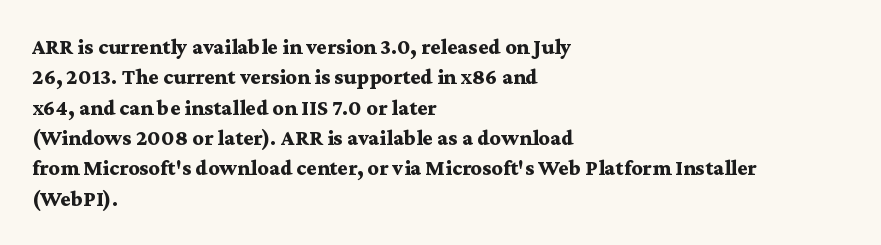
Q: Is the text bold? A: Yes.
Q: Is the text italic (slanted)? A: No, it is upright.
Q: Is the text underlined? A: No.
Q: How is the paragraph aligned? A: Left-aligned.
Q: Is the spacing between letters normal or unusually wide? A: Normal.
Q: Is the spacing between lines tight, normal or loose? A: Normal.
